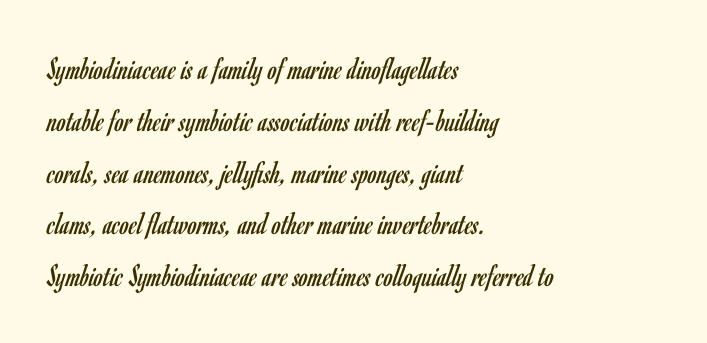
{"serif": "no", "bold": "no", "weight": "regular", "width": "condensed", "stroke_contrast": "low", "x_height": "small", "monospaced": "no", "underline": "no", "align": "left", "line_spacing": "normal", "line_spacing_ratio": 1.57, "letter_spacing": "normal", "letter_spacing_em": 0.0, "glyph_px": 33}
